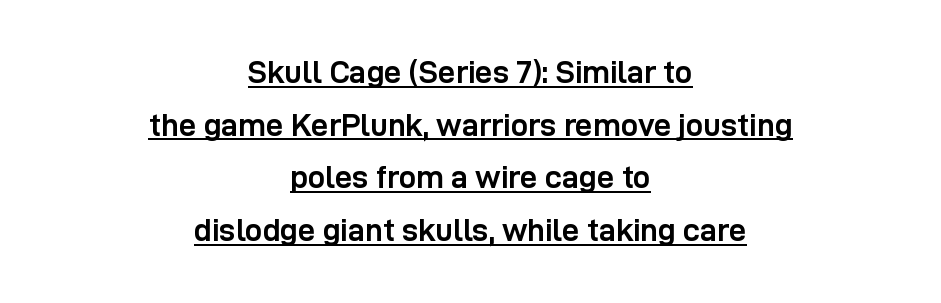
Q: Is the text bold? A: Yes.
Q: Is the text italic (slanted)? A: No, it is upright.
Q: Is the typeface a serif or a sans-serif typeface? A: Sans-serif.
Q: Is the text underlined? A: Yes.
Q: How is the paragraph aligned? A: Centered.
Q: Is the spacing between letters normal or unusually wide? A: Normal.
Q: Is the spacing between lines tight, normal or loose? A: Normal.
Q: Width (condensed, normal, or wide)? A: Normal.
Q: Stroke contrast? A: Low.
Q: x-height? A: Medium.
Q: Monospaced? A: No.
